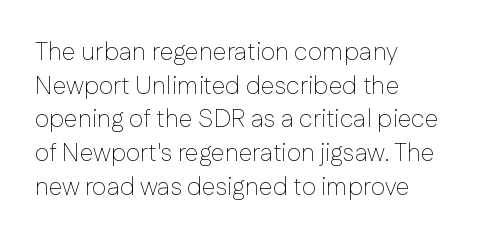
Q: Is the text bold? A: No.
Q: Is the text italic (slanted)? A: No, it is upright.
Q: Is the text underlined? A: No.
Q: How is the paragraph aligned? A: Left-aligned.
Q: Is the spacing between letters normal or unusually wide? A: Normal.
Q: Is the spacing between lines tight, normal or loose? A: Normal.
